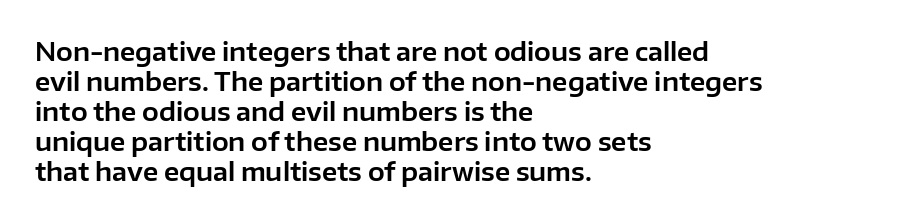
The image shows 25 px text type, upright; set left-aligned, line spacing 1.2x, normal letter spacing, not underlined.
